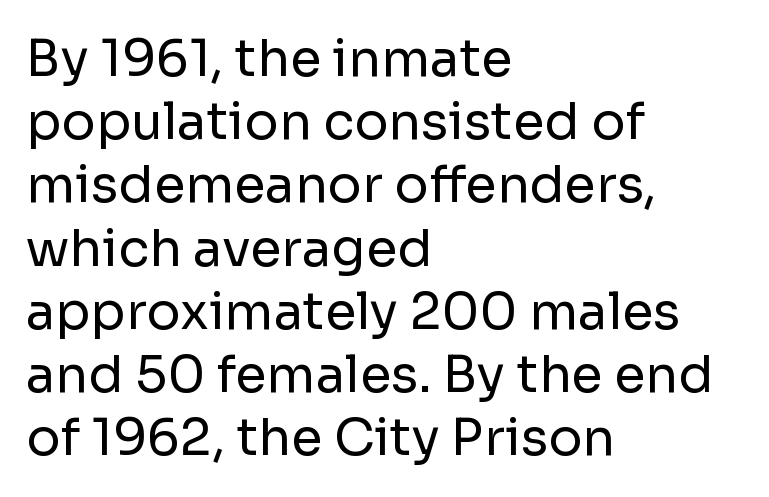
The rendering uses natural spacing where letterforms have individual widths. The face used here is rendered with its standard letterfit. Stems here are at most as thick as an everyday book face. Where is the straight margin? On the left. Typographically, this falls in the sans-serif category. This is roman type, the default non-slanted kind.
